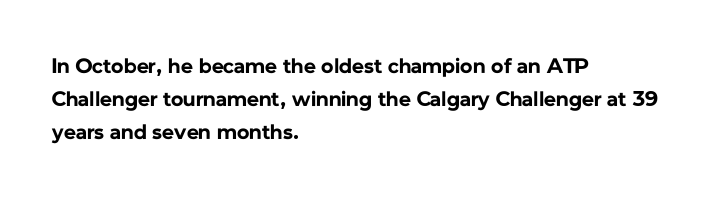
{"italic": "no", "bold": "yes", "underline": "no", "align": "left", "line_spacing": "normal", "line_spacing_ratio": 1.56, "letter_spacing": "normal", "letter_spacing_em": 0.0, "glyph_px": 21}
